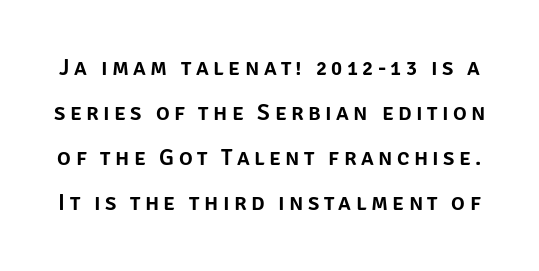
{"italic": "no", "underline": "no", "line_spacing": "loose", "line_spacing_ratio": 1.96, "glyph_px": 23}
